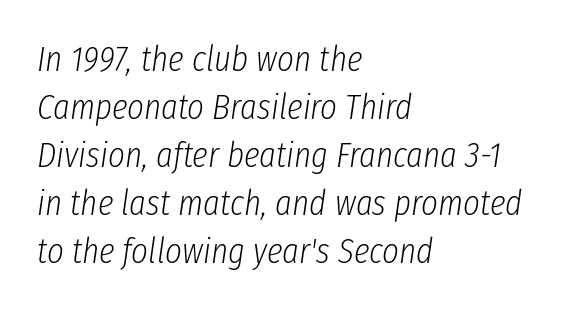
The image shows 36 px light, condensed type, italic (leaning right); set left-aligned, normal line spacing (1.33x), normal letter spacing, not underlined; low stroke contrast and a medium x-height.
